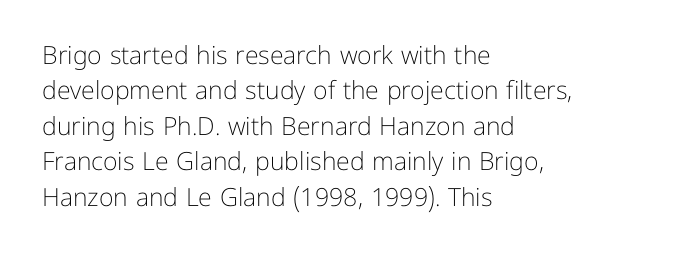
{"italic": "no", "bold": "no", "underline": "no", "align": "left", "line_spacing": "normal", "line_spacing_ratio": 1.42, "letter_spacing": "normal", "letter_spacing_em": 0.0, "glyph_px": 25}
